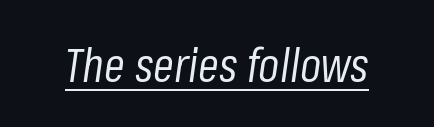
The image shows 47 px regular-weight, condensed type, italic (leaning right); set normal letter spacing, underlined; low stroke contrast and a medium x-height.
